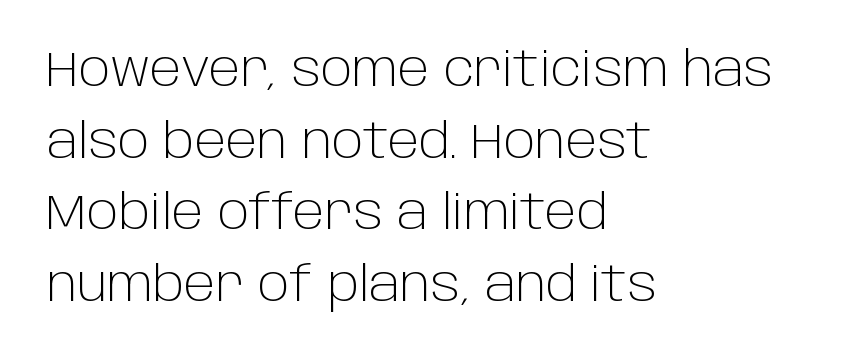
Q: Is the text bold? A: No.
Q: Is the text italic (slanted)? A: No, it is upright.
Q: Is the typeface a serif or a sans-serif typeface? A: Sans-serif.
Q: Is the text underlined? A: No.
Q: How is the paragraph aligned? A: Left-aligned.
Q: Is the spacing between letters normal or unusually wide? A: Normal.
Q: Is the spacing between lines tight, normal or loose? A: Normal.
Q: Width (condensed, normal, or wide)? A: Normal.
Q: Stroke contrast? A: Low.
Q: x-height? A: Large.
Q: Monospaced? A: No.
